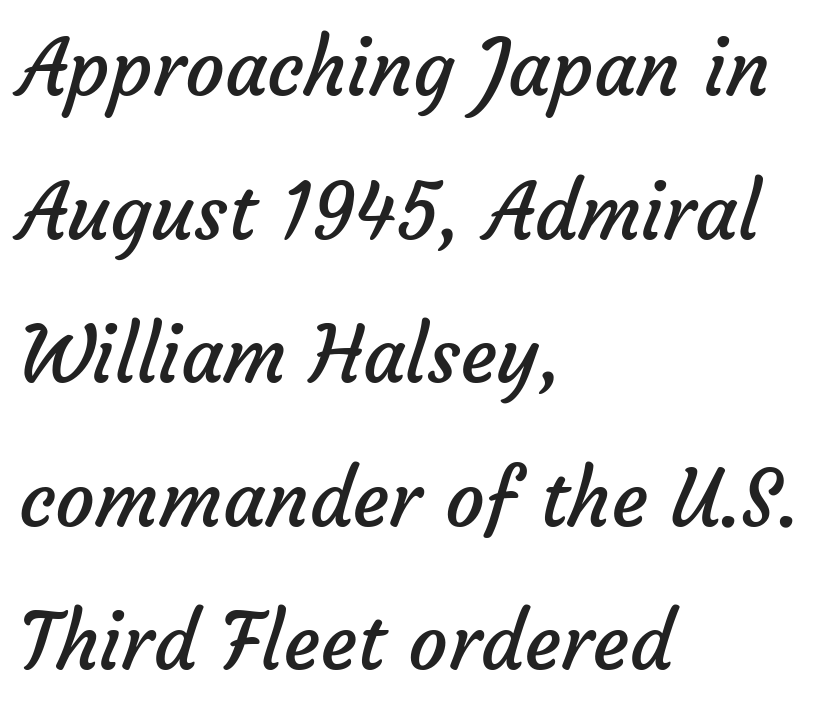
{"serif": "no", "bold": "no", "weight": "regular", "width": "normal", "stroke_contrast": "low", "x_height": "medium", "monospaced": "no", "underline": "no", "align": "left", "line_spacing_ratio": 1.84, "letter_spacing": "normal", "letter_spacing_em": 0.0, "glyph_px": 78}
